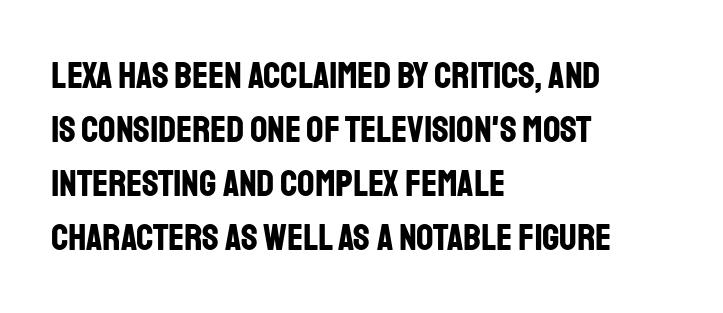
Q: Is the text bold? A: Yes.
Q: Is the text italic (slanted)? A: No, it is upright.
Q: Is the typeface a serif or a sans-serif typeface? A: Sans-serif.
Q: Is the text underlined? A: No.
Q: How is the paragraph aligned? A: Left-aligned.
Q: Is the spacing between letters normal or unusually wide? A: Normal.
Q: Is the spacing between lines tight, normal or loose? A: Normal.
Q: Width (condensed, normal, or wide)? A: Condensed.
Q: Stroke contrast? A: Low.
Q: x-height? A: Large.
Q: Monospaced? A: No.
